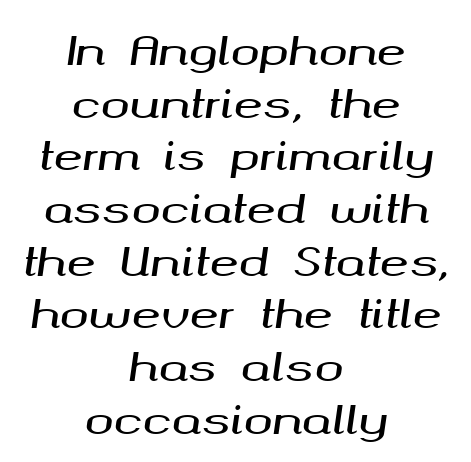
The image shows 39 px wide type, italic (leaning right); set centered, normal line spacing (1.35x), normal letter spacing, not underlined; medium stroke contrast and a medium x-height.
